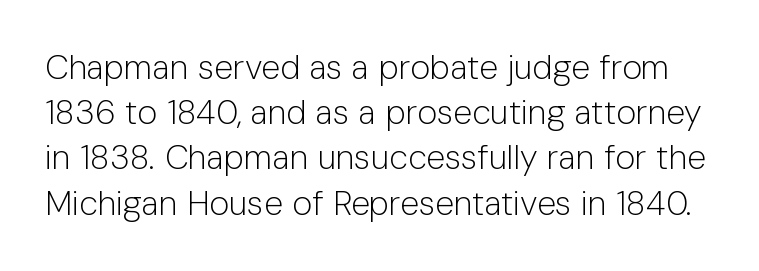
Q: Is the text bold? A: No.
Q: Is the text italic (slanted)? A: No, it is upright.
Q: Is the typeface a serif or a sans-serif typeface? A: Sans-serif.
Q: Is the text underlined? A: No.
Q: Is the spacing between letters normal or unusually wide? A: Normal.
Q: Is the spacing between lines tight, normal or loose? A: Normal.
Q: Width (condensed, normal, or wide)? A: Normal.
Q: Stroke contrast? A: Low.
Q: x-height? A: Medium.
Q: Monospaced? A: No.
